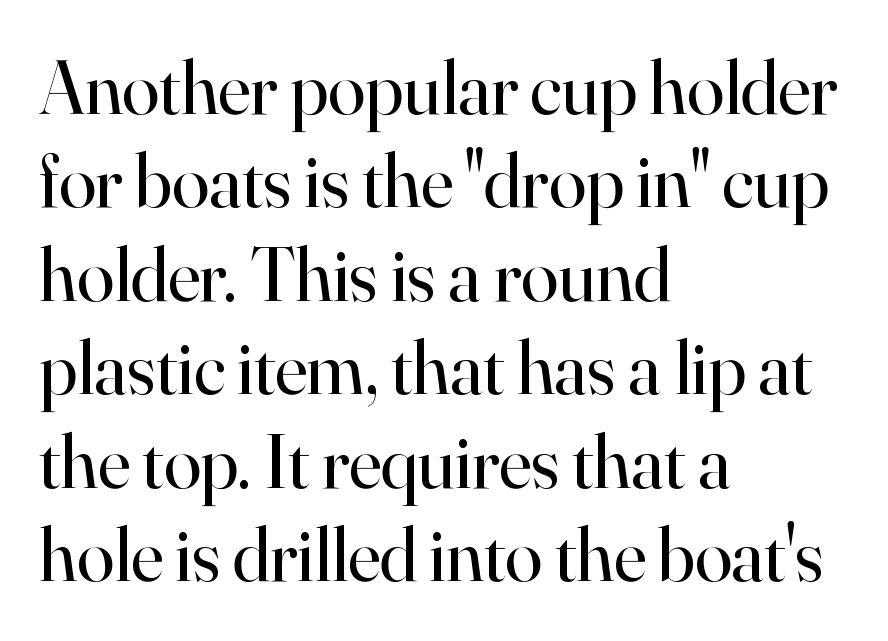
Unbolded letterforms with no extra heft. Inter-character spacing is left at the font's built-in metrics. The glyphs in this specimen are seriffed. The zone under the glyphs is completely vacant. A roman cut, with each character standing at attention. Each line starts at the same left margin while the right side varies.
